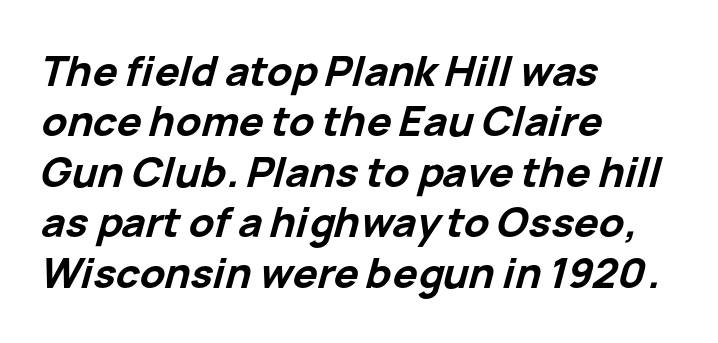
Q: Is the text bold? A: Yes.
Q: Is the text italic (slanted)? A: Yes, it leans right by about 15 degrees.
Q: Is the text underlined? A: No.
Q: How is the paragraph aligned? A: Left-aligned.
Q: Is the spacing between letters normal or unusually wide? A: Normal.
Q: Width (condensed, normal, or wide)? A: Normal.
Q: Stroke contrast? A: Low.
Q: x-height? A: Medium.
Q: Monospaced? A: No.
